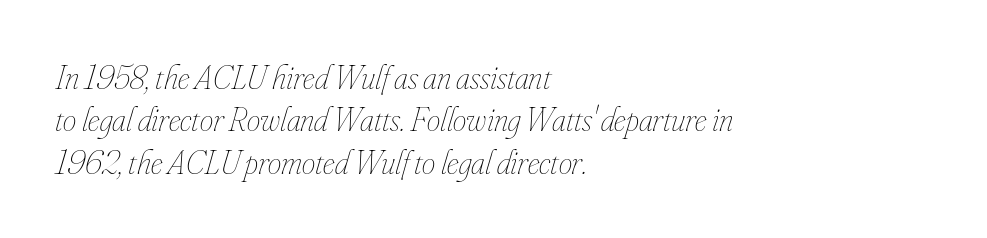
The letters are slanted; this is an italic face. The passage shown is typed in a proportional face where columns would drift. The lines in this sample share a left origin and differ only in where they stop. In terms of leading, this rendering sits right in the middle.
